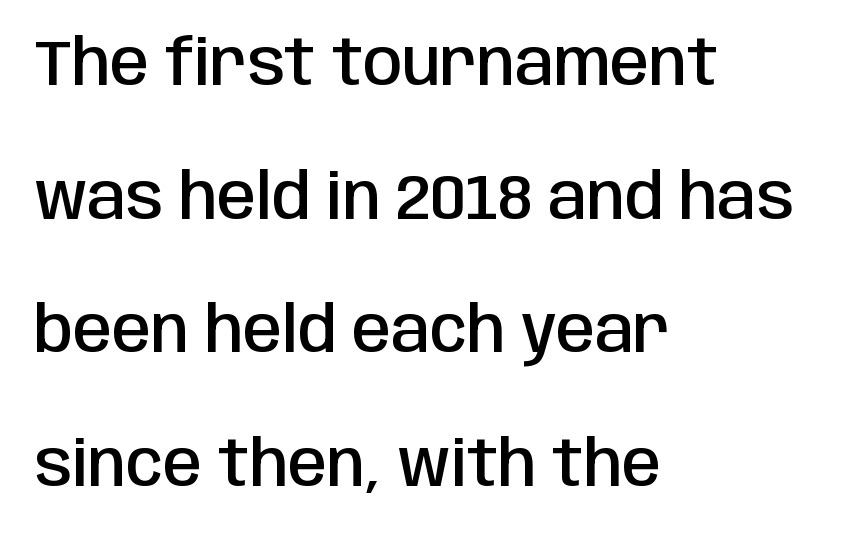
{"serif": "no", "italic": "no", "bold": "semi", "weight": "semibold", "width": "condensed", "stroke_contrast": "low", "x_height": "large", "monospaced": "no", "underline": "no", "align": "left", "line_spacing": "loose", "line_spacing_ratio": 2.12, "letter_spacing": "normal", "letter_spacing_em": 0.0, "glyph_px": 63}
